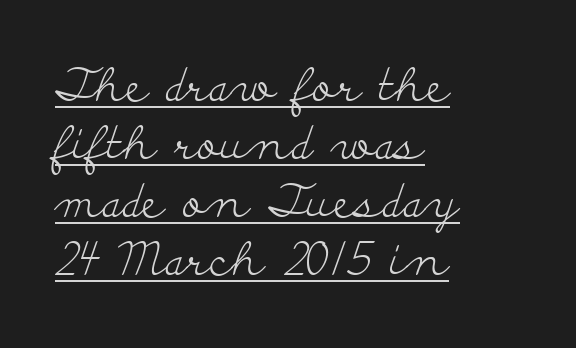
{"serif": "yes", "bold": "no", "weight": "light", "width": "wide", "stroke_contrast": "low", "x_height": "small", "monospaced": "no", "underline": "yes", "align": "left", "line_spacing": "normal", "line_spacing_ratio": 1.26, "letter_spacing": "normal", "letter_spacing_em": 0.0, "glyph_px": 46}
